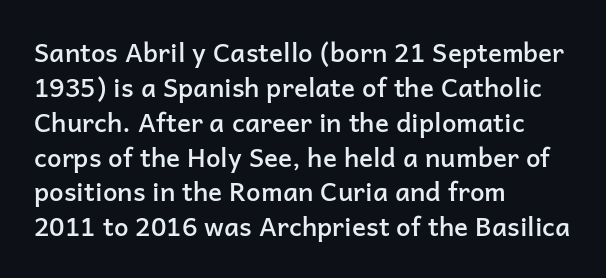
Q: Is the text bold? A: Semi-bold.
Q: Is the text italic (slanted)? A: No, it is upright.
Q: Is the text underlined? A: No.
Q: How is the paragraph aligned? A: Left-aligned.
Q: Is the spacing between letters normal or unusually wide? A: Normal.
Q: Is the spacing between lines tight, normal or loose? A: Normal.
